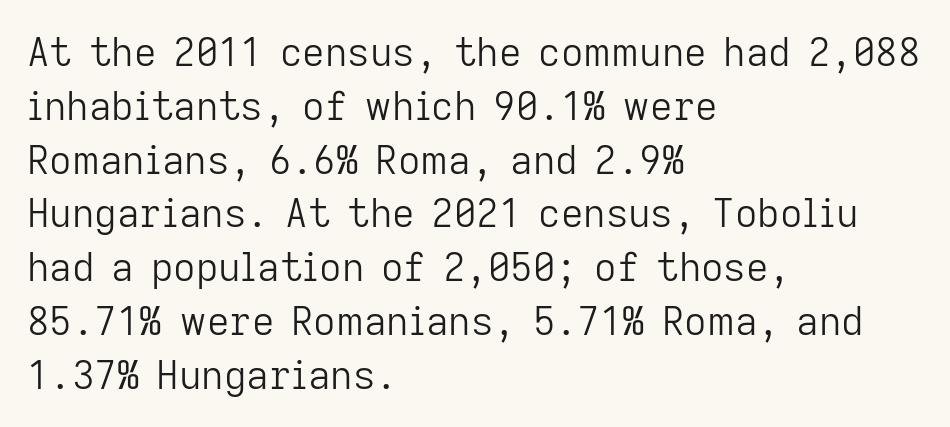
The image shows 39 px light sans-serif type, upright; set left-aligned, normal line spacing (1.38x), normal letter spacing, not underlined; low stroke contrast and a medium x-height.
